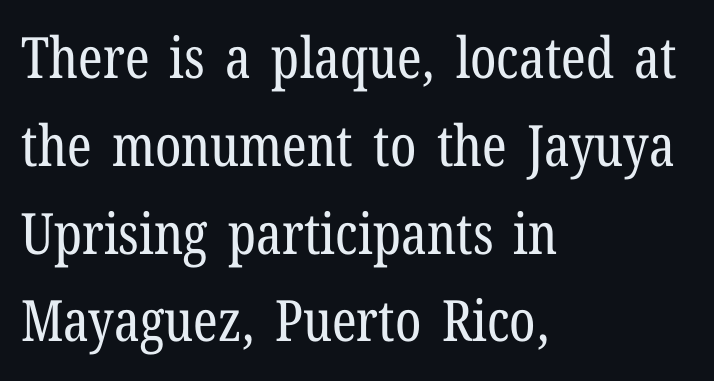
The image shows 57 px regular-weight, condensed serif type, upright; set left-aligned, normal line spacing (1.54x), normal letter spacing, not underlined; low stroke contrast and a medium x-height.
